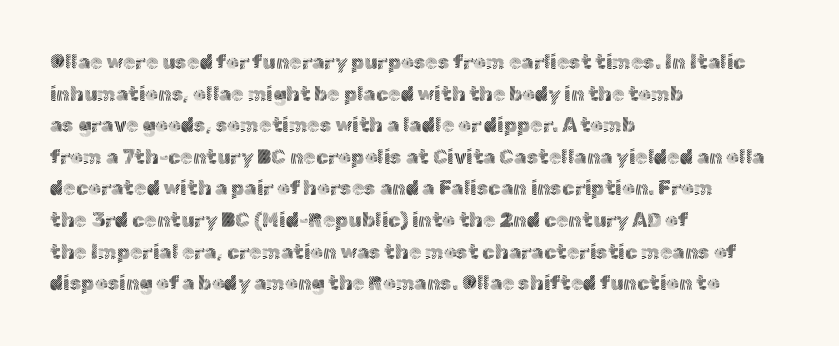
{"italic": "no", "bold": "no", "underline": "no", "align": "left", "line_spacing": "normal", "line_spacing_ratio": 1.58, "letter_spacing": "normal", "letter_spacing_em": 0.0, "glyph_px": 20}
